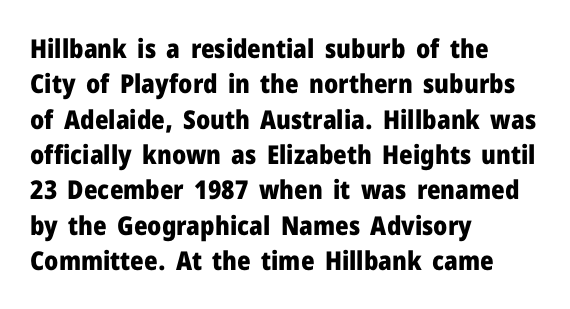
{"italic": "no", "bold": "yes", "underline": "no", "align": "left", "line_spacing": "normal", "line_spacing_ratio": 1.36, "letter_spacing": "normal", "letter_spacing_em": 0.0, "glyph_px": 26}
